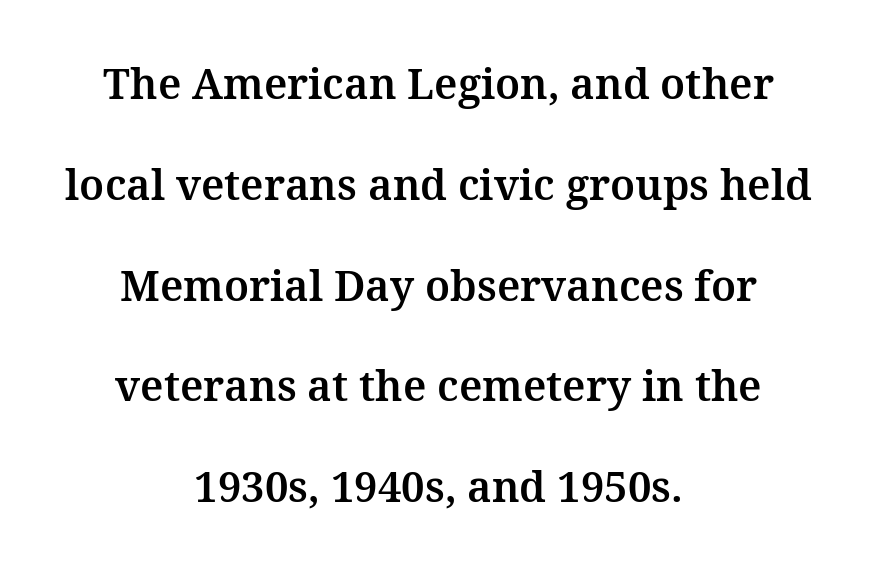
{"serif": "yes", "italic": "no", "width": "normal", "stroke_contrast": "medium", "x_height": "medium", "monospaced": "no", "underline": "no", "align": "center", "line_spacing": "loose", "line_spacing_ratio": 2.4, "letter_spacing": "normal", "letter_spacing_em": 0.0, "glyph_px": 42}
